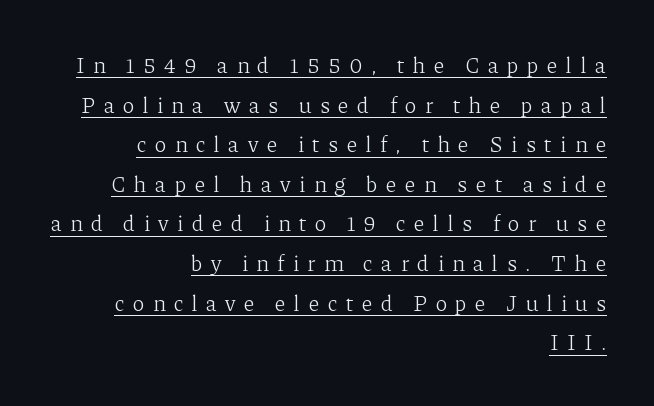
The image shows 22 px text type, upright; set right-aligned, line spacing 1.8x, unusually wide letter spacing (+0.39 em), underlined.
